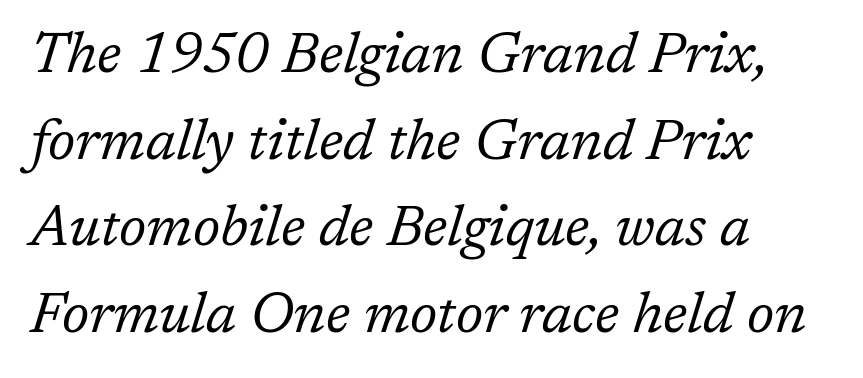
Look at the bottom of the vertical strokes: they flare into serifs here. These lines keep a tight, regular rhythm from letter to letter. The weight tops out at a normal text grade. In terms of posture, this sample is oblique. The rows are spaced the way most documents space them.
